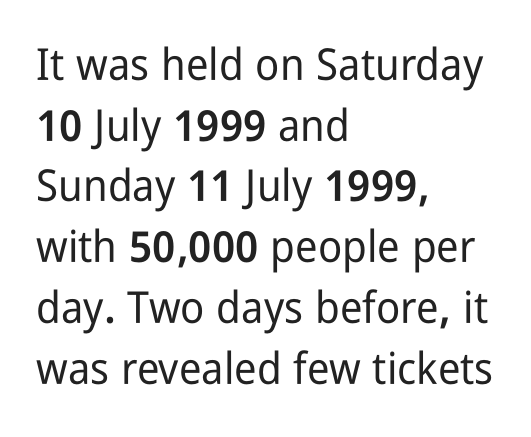
The image shows 44 px condensed sans-serif type, upright; set left-aligned, normal line spacing (1.38x), normal letter spacing, not underlined; low stroke contrast and a medium x-height.
